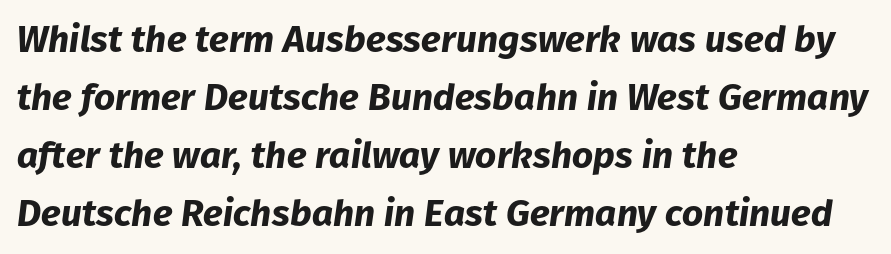
The image shows 37 px bold type, italic (leaning right); set left-aligned, normal line spacing (1.57x), normal letter spacing, not underlined; low stroke contrast and a medium x-height.
